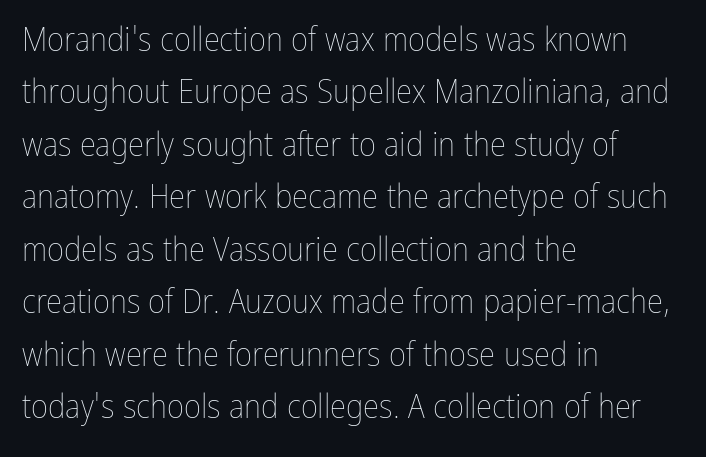
Q: Is the text bold? A: No.
Q: Is the text italic (slanted)? A: No, it is upright.
Q: Is the text underlined? A: No.
Q: How is the paragraph aligned? A: Left-aligned.
Q: Is the spacing between letters normal or unusually wide? A: Normal.
Q: Is the spacing between lines tight, normal or loose? A: Normal.
Q: Width (condensed, normal, or wide)? A: Condensed.
Q: Stroke contrast? A: Low.
Q: x-height? A: Medium.
Q: Monospaced? A: No.
